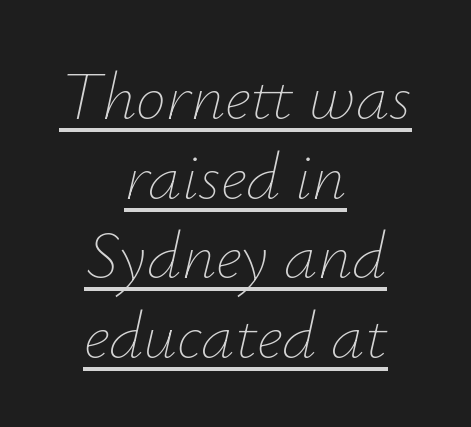
Q: Is the text bold? A: No.
Q: Is the text italic (slanted)? A: Yes, it leans right by about 12 degrees.
Q: Is the text underlined? A: Yes.
Q: How is the paragraph aligned? A: Centered.
Q: Is the spacing between letters normal or unusually wide? A: Normal.
Q: Width (condensed, normal, or wide)? A: Normal.
Q: Stroke contrast? A: Low.
Q: x-height? A: Small.
Q: Monospaced? A: No.
